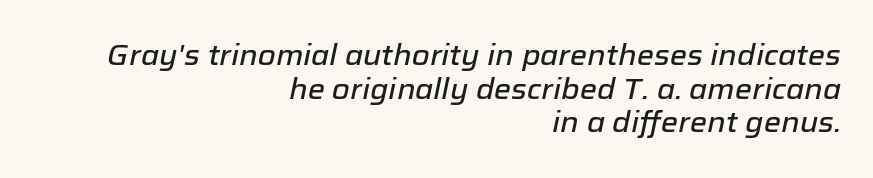
Q: Is the text italic (slanted)? A: Yes, it leans right by about 12 degrees.
Q: Is the text underlined? A: No.
Q: How is the paragraph aligned? A: Right-aligned.
Q: Is the spacing between letters normal or unusually wide? A: Normal.
Q: Width (condensed, normal, or wide)? A: Normal.
Q: Stroke contrast? A: Low.
Q: x-height? A: Medium.
Q: Monospaced? A: No.
